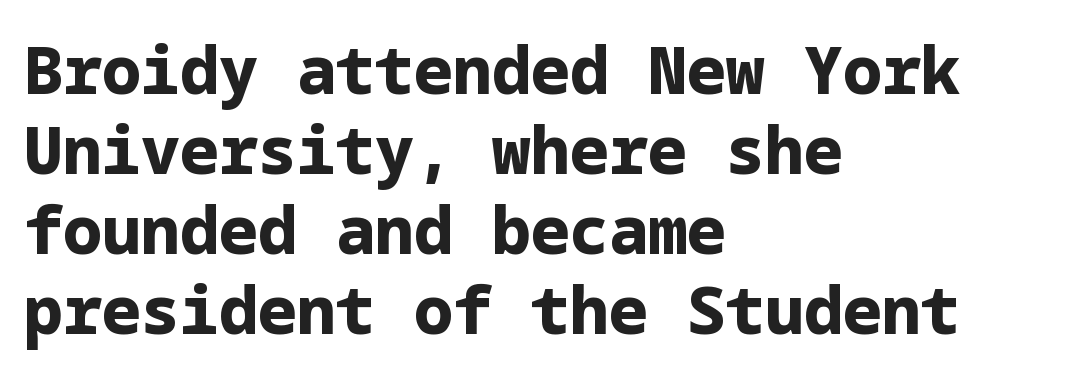
Q: Is the text bold? A: Yes.
Q: Is the text italic (slanted)? A: No, it is upright.
Q: Is the typeface a serif or a sans-serif typeface? A: Sans-serif.
Q: Is the text underlined? A: No.
Q: How is the paragraph aligned? A: Left-aligned.
Q: Is the spacing between letters normal or unusually wide? A: Normal.
Q: Width (condensed, normal, or wide)? A: Normal.
Q: Stroke contrast? A: Low.
Q: x-height? A: Medium.
